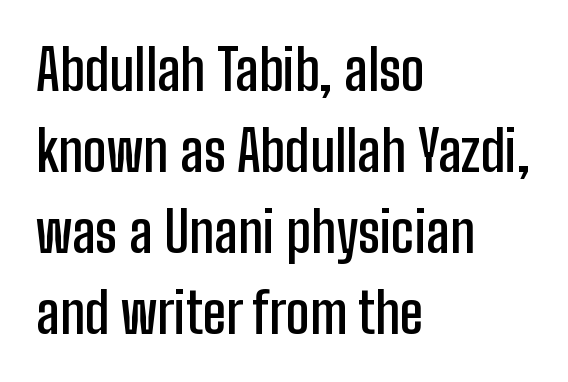
Q: Is the text bold? A: Semi-bold.
Q: Is the text italic (slanted)? A: No, it is upright.
Q: Is the typeface a serif or a sans-serif typeface? A: Sans-serif.
Q: Is the text underlined? A: No.
Q: How is the paragraph aligned? A: Left-aligned.
Q: Is the spacing between letters normal or unusually wide? A: Normal.
Q: Is the spacing between lines tight, normal or loose? A: Normal.
Q: Width (condensed, normal, or wide)? A: Condensed.
Q: Stroke contrast? A: Low.
Q: x-height? A: Medium.
Q: Monospaced? A: No.
